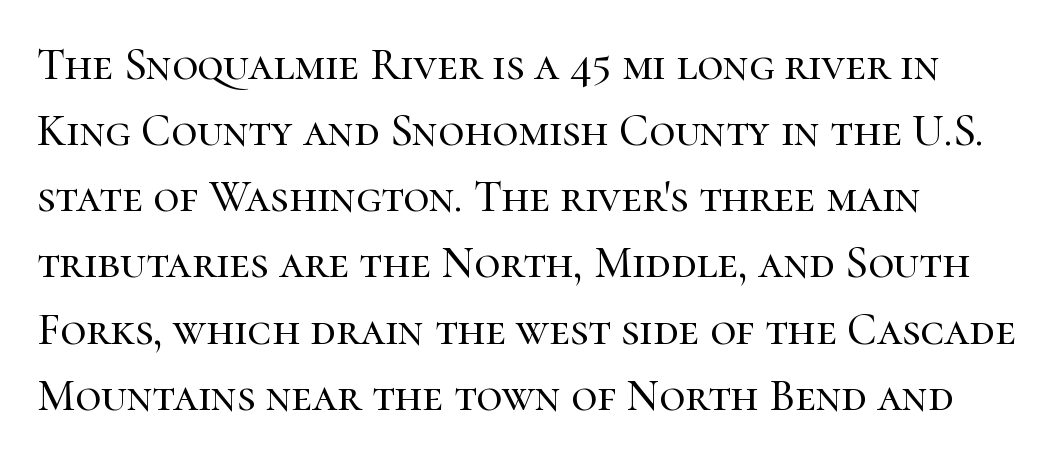
Words appear dense and cohesive because spacing is normal. Letterform terminals end in serifs throughout the passage. The letters advance in unequal steps, a hallmark of proportional type. Compared with typical paragraphs, the rows here are spaced about the same. Each row of text sits above clean, open space. In terms of posture, this sample is upright.
